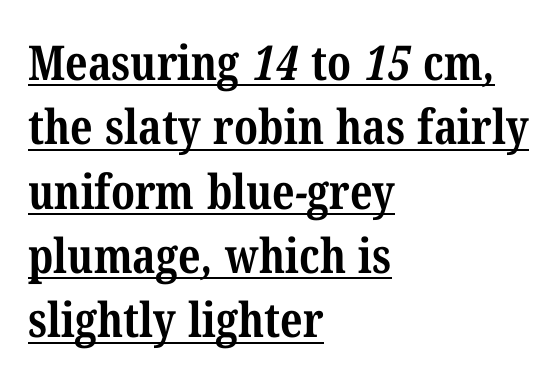
The image shows 48 px bold, condensed serif type; set left-aligned, normal line spacing (1.34x), normal letter spacing, underlined; medium stroke contrast and a medium x-height.
